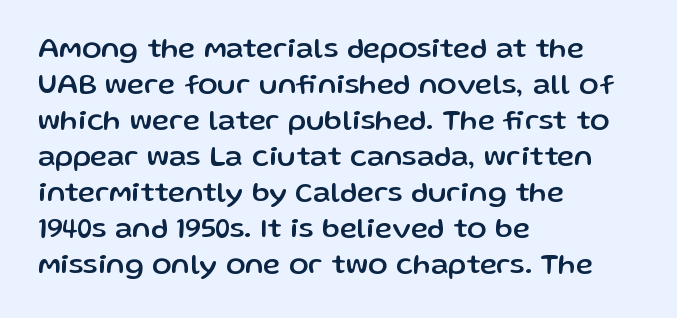
{"serif": "no", "italic": "no", "width": "normal", "stroke_contrast": "low", "x_height": "medium", "monospaced": "no", "underline": "no", "align": "left", "line_spacing_ratio": 1.24, "letter_spacing": "normal", "letter_spacing_em": 0.0, "glyph_px": 29}
